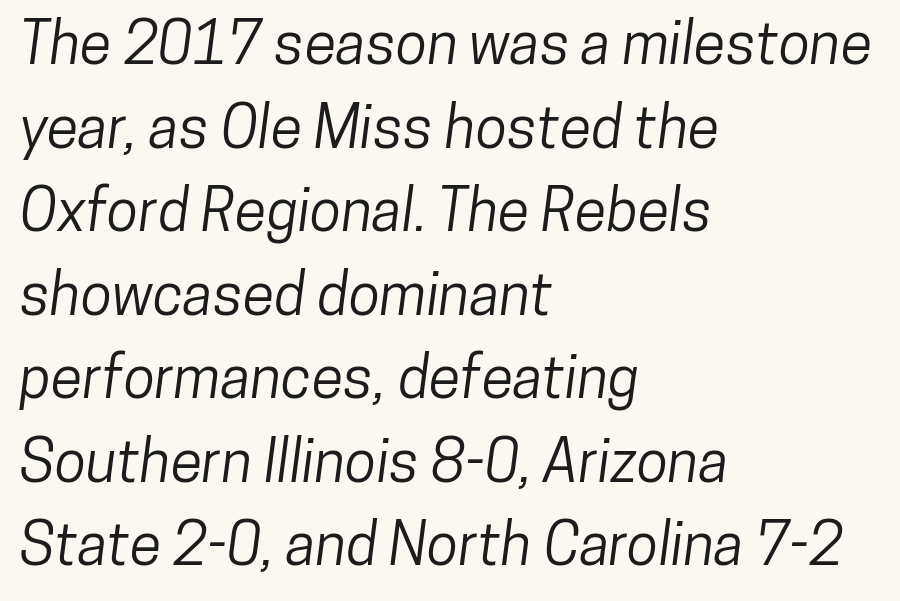
Here the designer chose a conventional face with non-uniform glyph widths. What kind of face is this? One without serifs — a sans. The letterforms sit shoulder to shoulder at normal distance. Descender tails drop into unmarked territory. Horizontally, the lines are justified to the leading edge only. A typesetter would call this leading conventional body-copy spacing.
